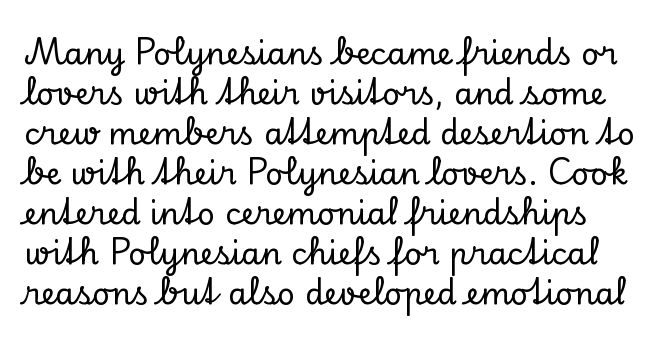
{"italic": "no", "width": "normal", "stroke_contrast": "low", "x_height": "small", "monospaced": "no", "underline": "no", "line_spacing": "normal", "line_spacing_ratio": 1.29, "letter_spacing": "normal", "letter_spacing_em": 0.0, "glyph_px": 31}
